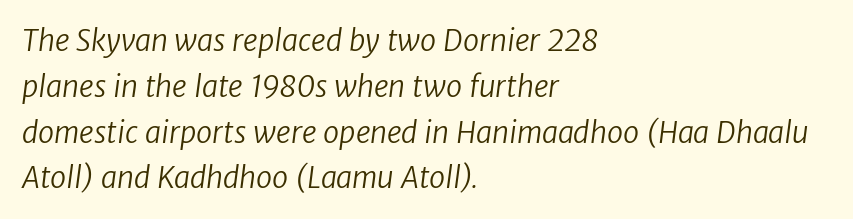
The image shows 29 px regular-weight sans-serif type; set left-aligned, normal line spacing (1.58x), normal letter spacing, not underlined; low stroke contrast and a medium x-height.
